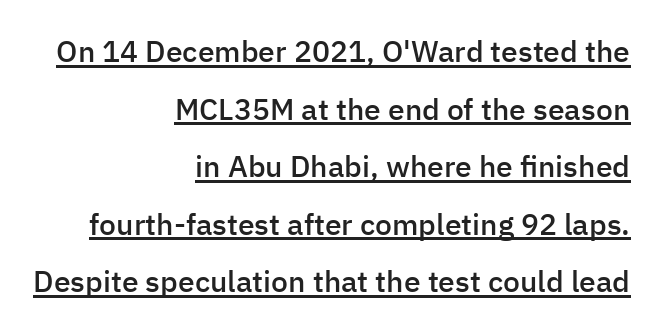
The image shows 30 px semibold sans-serif type, upright; set right-aligned, loose line spacing (1.92x), normal letter spacing, underlined; low stroke contrast and a medium x-height.
